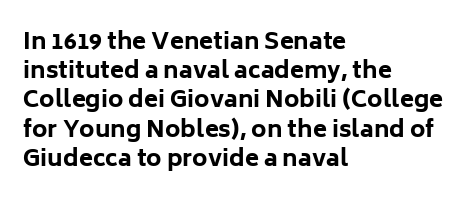
The image shows 23 px bold type, upright; set left-aligned, normal line spacing (1.27x), normal letter spacing, not underlined.
